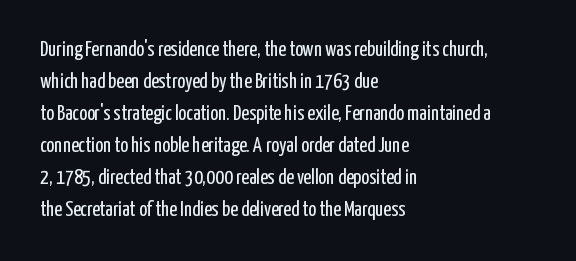
{"italic": "no", "bold": "no", "underline": "no", "align": "left", "line_spacing": "normal", "line_spacing_ratio": 1.52, "letter_spacing": "normal", "letter_spacing_em": 0.0, "glyph_px": 21}
